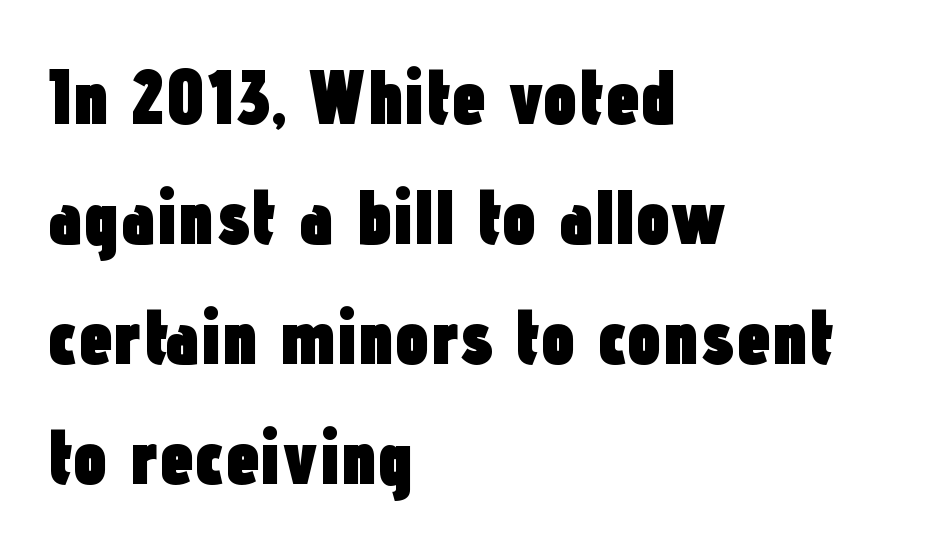
The face used here is rendered with its standard letterfit. Does the lettering tilt? It doesn't — this is upright. A typesetter would call this proportional, since set widths differ per character. You'd pick this weight for a headline — it's a proper bold. Glance below the letters and you will spot only blank space. Horizontal bands of white between lines are of average thickness.
